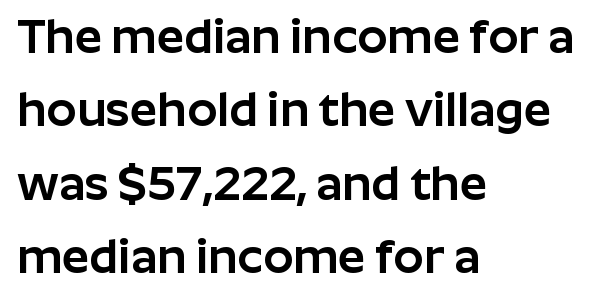
Is the letter spacing exaggerated? No — it looks like the ordinary default. One glance says typical: line gaps are just what's usual. The letters advance in unequal steps, a hallmark of proportional type. Classification — sans serif. The area under the type is left untouched. It's the straight-up-and-down kind of type.
